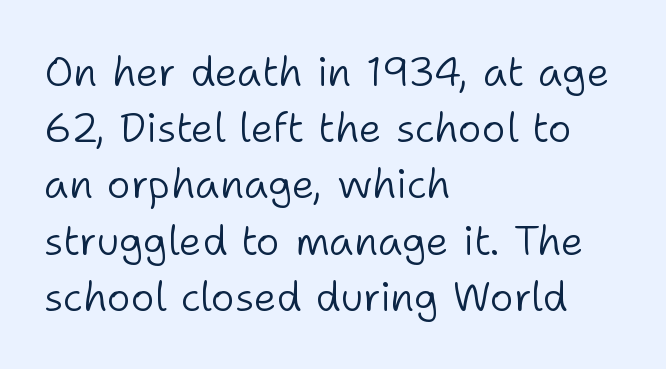
The gap between lines stays unmarked. Baseline-to-baseline distance is the conventional proportion of letter height. Typeset ragged right — the left edge is the straight one. No italicization has been applied; the sample stays upright. No extra ink here — the face is not bold.
